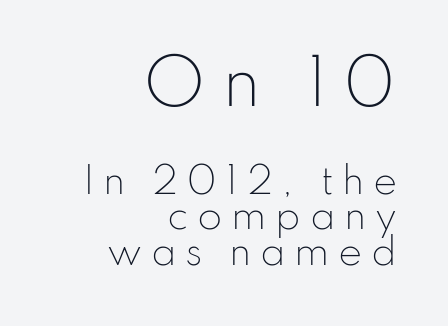
Q: Is the text bold? A: No.
Q: Is the text italic (slanted)? A: No, it is upright.
Q: Is the typeface a serif or a sans-serif typeface? A: Sans-serif.
Q: Is the text underlined? A: No.
Q: How is the paragraph aligned? A: Right-aligned.
Q: Is the spacing between letters normal or unusually wide? A: Unusually wide.
Q: Is the spacing between lines tight, normal or loose? A: Tight.
Q: Which block of text is set in a larger size, the first (top) or the second (bottom)? A: The first (top) one.
Q: Width (condensed, normal, or wide)? A: Normal.
Q: Stroke contrast? A: Low.
Q: x-height? A: Small.
Q: Monospaced? A: No.
